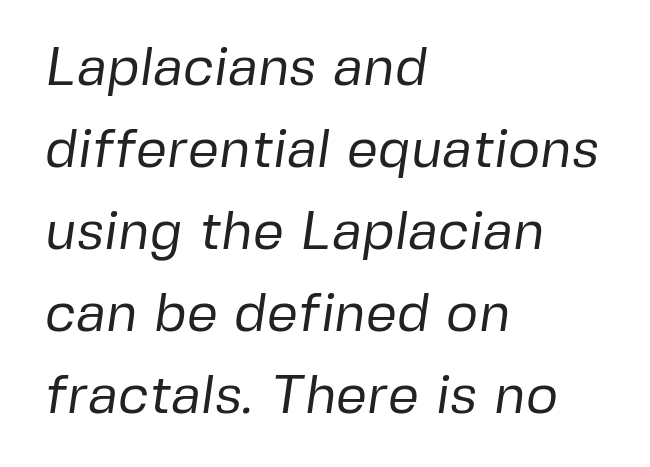
Q: Is the text bold? A: No.
Q: Is the typeface a serif or a sans-serif typeface? A: Sans-serif.
Q: Is the text underlined? A: No.
Q: How is the paragraph aligned? A: Left-aligned.
Q: Is the spacing between letters normal or unusually wide? A: Normal.
Q: Is the spacing between lines tight, normal or loose? A: Normal.
Q: Width (condensed, normal, or wide)? A: Normal.
Q: Stroke contrast? A: Low.
Q: x-height? A: Medium.
Q: Monospaced? A: No.
